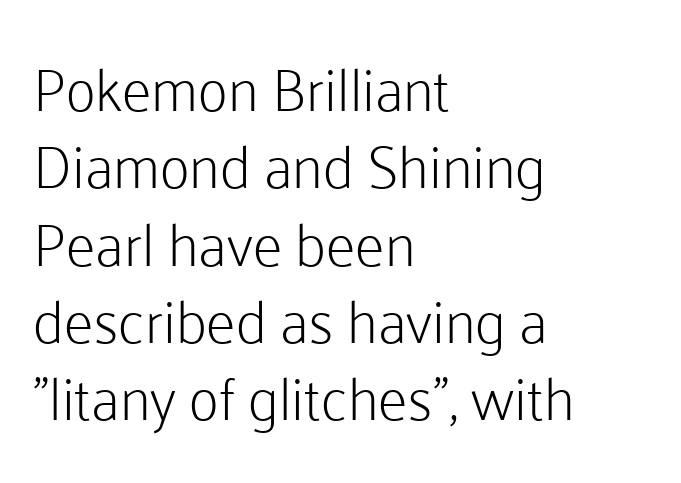
The lettering stays uniformly vertical, giving the passage a roman look. Bold? No — there's no thickening of the strokes. Is this a fixed-width face? No — the glyphs have proportional, varying widths. Here the glyphs are tracked normally, forming tight word shapes. What's the leading like? Ordinary, nothing unusual.
